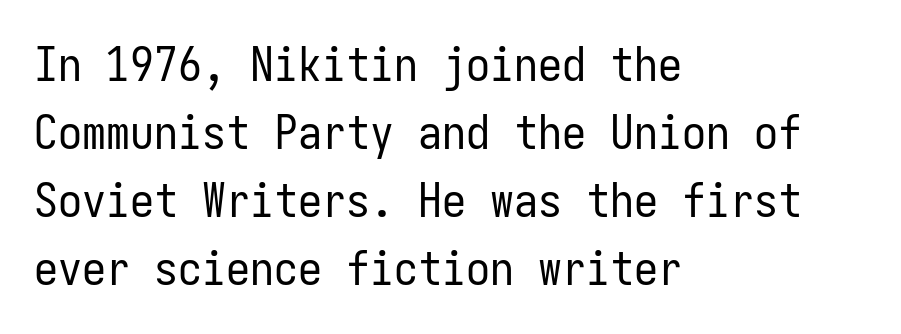
Q: Is the text bold? A: No.
Q: Is the text italic (slanted)? A: No, it is upright.
Q: Is the typeface a serif or a sans-serif typeface? A: Sans-serif.
Q: Is the text underlined? A: No.
Q: How is the paragraph aligned? A: Left-aligned.
Q: Is the spacing between letters normal or unusually wide? A: Normal.
Q: Is the spacing between lines tight, normal or loose? A: Normal.
Q: Width (condensed, normal, or wide)? A: Condensed.
Q: Stroke contrast? A: Low.
Q: x-height? A: Medium.
Q: Monospaced? A: Yes.
